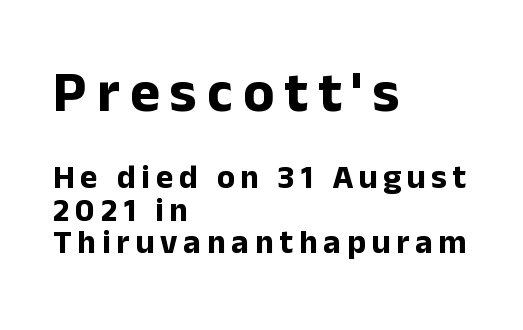
Q: Is the text bold? A: Yes.
Q: Is the text italic (slanted)? A: No, it is upright.
Q: Is the typeface a serif or a sans-serif typeface? A: Sans-serif.
Q: Is the text underlined? A: No.
Q: How is the paragraph aligned? A: Left-aligned.
Q: Is the spacing between lines tight, normal or loose? A: Tight.
Q: Which block of text is set in a larger size, the first (top) or the second (bottom)? A: The first (top) one.
Q: Width (condensed, normal, or wide)? A: Normal.
Q: Stroke contrast? A: Low.
Q: x-height? A: Medium.
Q: Monospaced? A: No.
